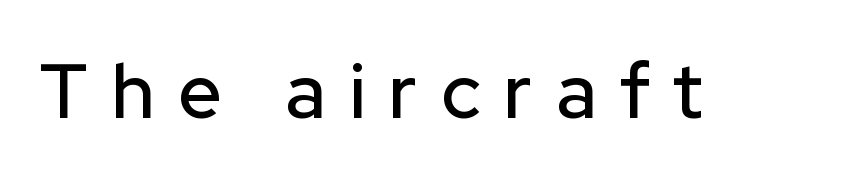
Q: Is the text italic (slanted)? A: No, it is upright.
Q: Is the typeface a serif or a sans-serif typeface? A: Sans-serif.
Q: Is the text underlined? A: No.
Q: Is the spacing between letters normal or unusually wide? A: Unusually wide.
Q: Width (condensed, normal, or wide)? A: Normal.
Q: Stroke contrast? A: Low.
Q: x-height? A: Medium.
Q: Monospaced? A: No.
